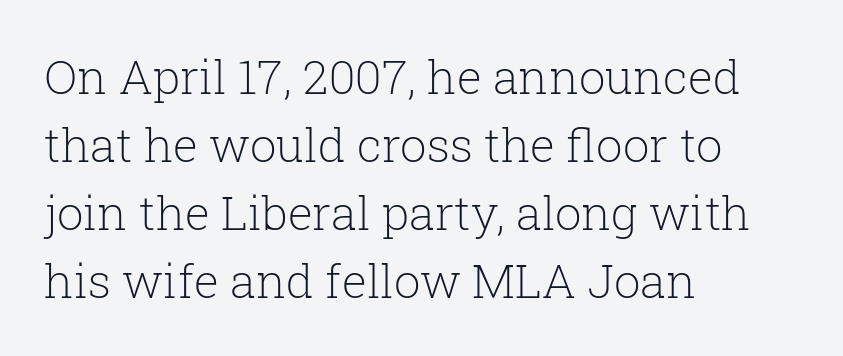
Q: Is the text bold? A: No.
Q: Is the text italic (slanted)? A: No, it is upright.
Q: Is the typeface a serif or a sans-serif typeface? A: Serif.
Q: Is the text underlined? A: No.
Q: How is the paragraph aligned? A: Left-aligned.
Q: Is the spacing between letters normal or unusually wide? A: Normal.
Q: Is the spacing between lines tight, normal or loose? A: Normal.
Q: Width (condensed, normal, or wide)? A: Normal.
Q: Stroke contrast? A: Low.
Q: x-height? A: Medium.
Q: Monospaced? A: No.
